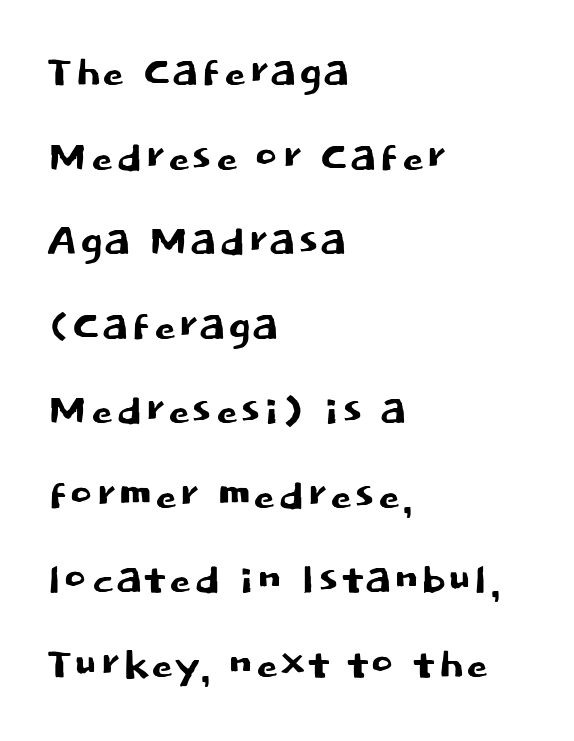
Q: Is the text italic (slanted)? A: No, it is upright.
Q: Is the typeface a serif or a sans-serif typeface? A: Sans-serif.
Q: Is the text underlined? A: No.
Q: How is the paragraph aligned? A: Left-aligned.
Q: Is the spacing between letters normal or unusually wide? A: Normal.
Q: Is the spacing between lines tight, normal or loose? A: Normal.
Q: Width (condensed, normal, or wide)? A: Normal.
Q: Stroke contrast? A: Low.
Q: x-height? A: Large.
Q: Monospaced? A: No.
